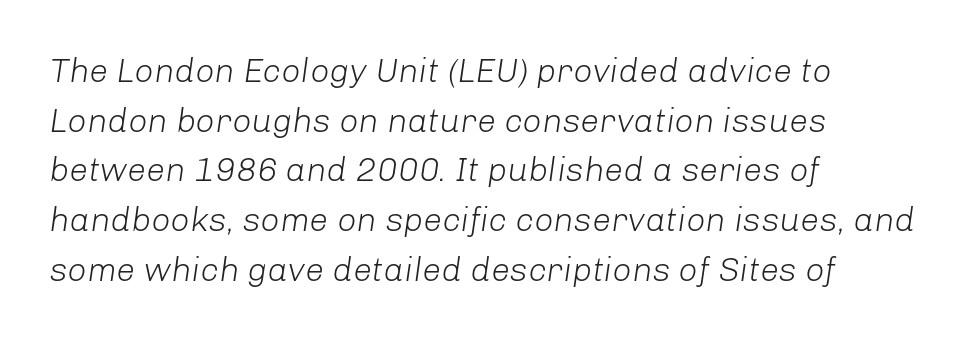
A normal amount of white space separates one row of letters from the next. A classic flush-left, rag-right setting is used for this passage. Is the stroke heavy? The answer is a plain regular-or-lighter. Think of a printed novel: that variable character pitch is what you see here.
